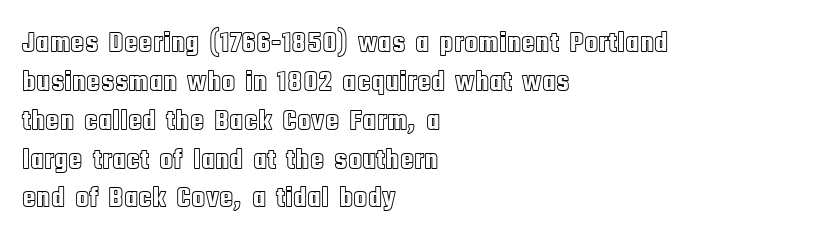
{"italic": "no", "width": "condensed", "x_height": "large", "monospaced": "no", "underline": "no", "align": "left", "line_spacing": "normal", "line_spacing_ratio": 1.34, "letter_spacing": "normal", "letter_spacing_em": 0.0, "glyph_px": 29}
